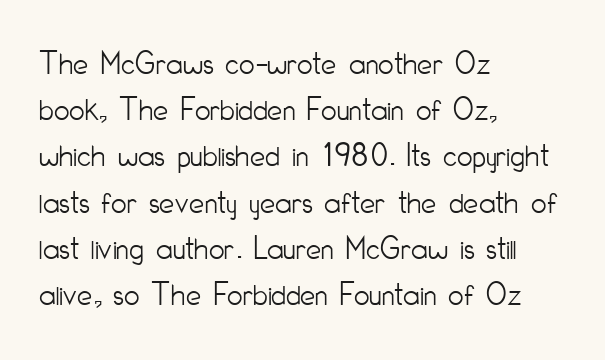
The image shows 34 px light, condensed sans-serif type, upright; set left-aligned, normal line spacing (1.36x), normal letter spacing, not underlined; low stroke contrast and a small x-height.
